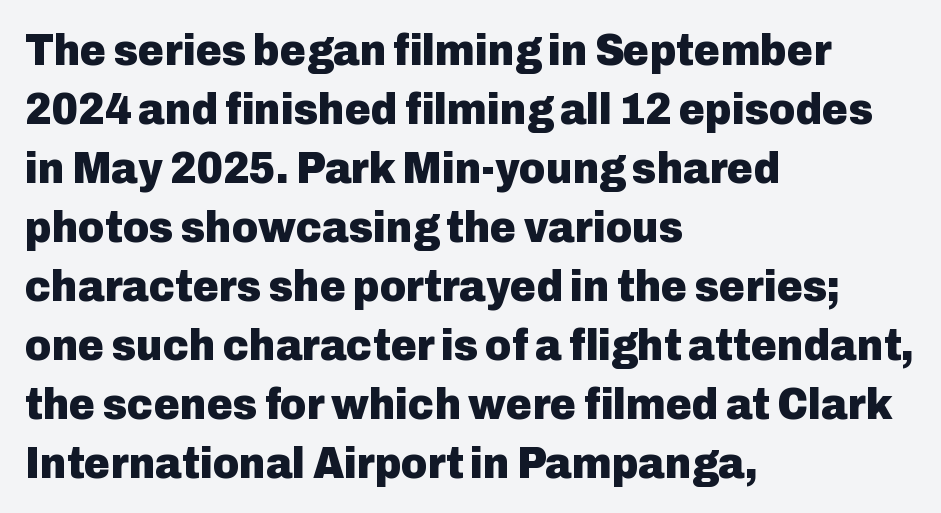
The image shows 45 px heavy sans-serif type, upright; set left-aligned, normal line spacing (1.31x), normal letter spacing, not underlined; low stroke contrast and a medium x-height.
